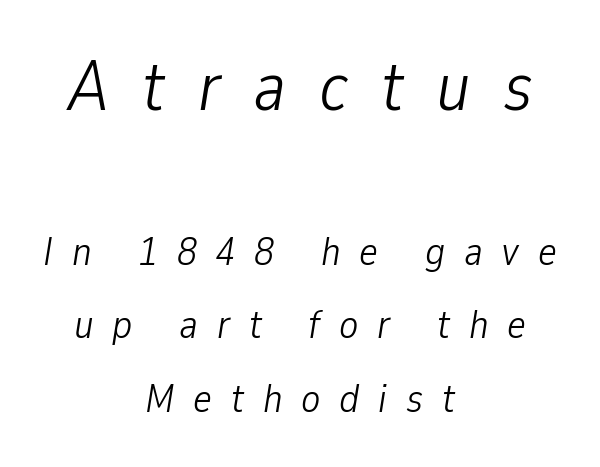
The image shows 70 px light, condensed type, italic (leaning right); set centered, line spacing 1.84x, unusually wide letter spacing (+0.47 em), not underlined; the first (top) block is 1.75x larger; low stroke contrast and a medium x-height.
